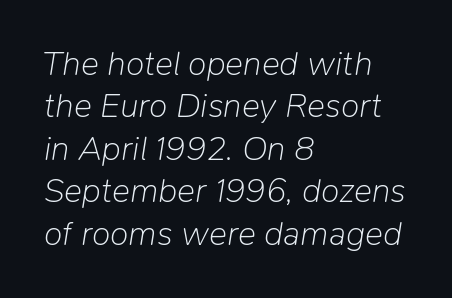
Q: Is the text bold? A: No.
Q: Is the text italic (slanted)? A: Yes, it leans right by about 9 degrees.
Q: Is the text underlined? A: No.
Q: How is the paragraph aligned? A: Left-aligned.
Q: Is the spacing between letters normal or unusually wide? A: Normal.
Q: Is the spacing between lines tight, normal or loose? A: Normal.
Q: Width (condensed, normal, or wide)? A: Normal.
Q: Stroke contrast? A: Low.
Q: x-height? A: Medium.
Q: Monospaced? A: No.
